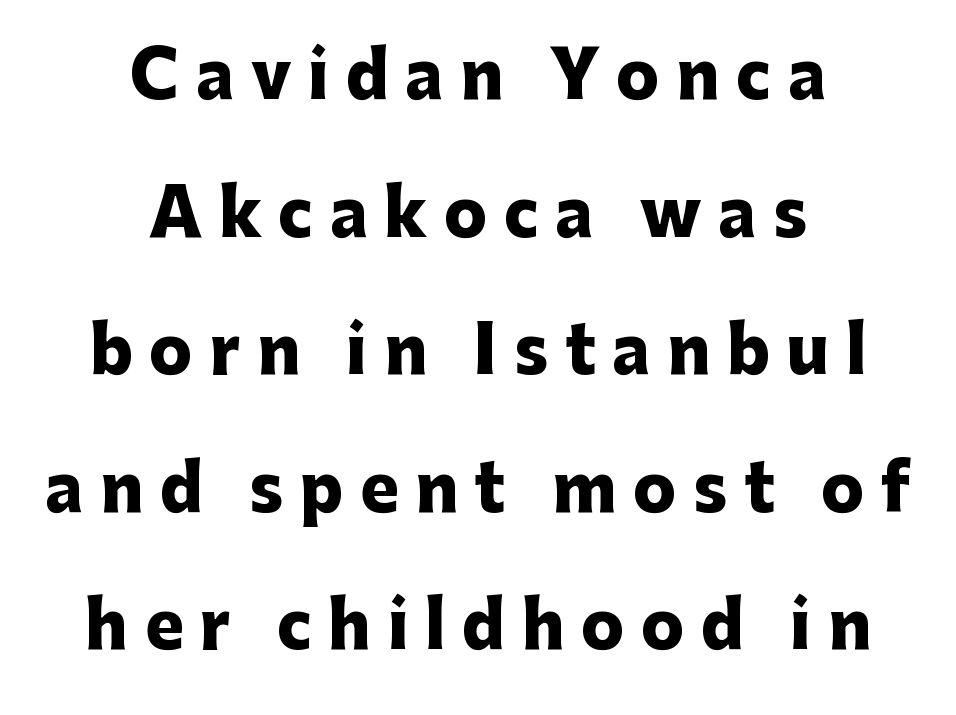
Q: Is the text bold? A: Yes.
Q: Is the text italic (slanted)? A: No, it is upright.
Q: Is the typeface a serif or a sans-serif typeface? A: Sans-serif.
Q: Is the text underlined? A: No.
Q: How is the paragraph aligned? A: Centered.
Q: Is the spacing between letters normal or unusually wide? A: Unusually wide.
Q: Is the spacing between lines tight, normal or loose? A: Loose.
Q: Width (condensed, normal, or wide)? A: Normal.
Q: Stroke contrast? A: Low.
Q: x-height? A: Medium.
Q: Monospaced? A: No.
